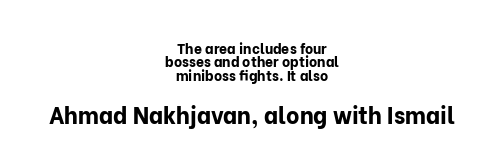
{"italic": "no", "bold": "yes", "underline": "no", "align": "center", "line_spacing": "tight", "line_spacing_ratio": 0.96, "letter_spacing": "normal", "letter_spacing_em": 0.0, "larger_block": "second", "size_ratio": 1.64, "glyph_px": 23}
